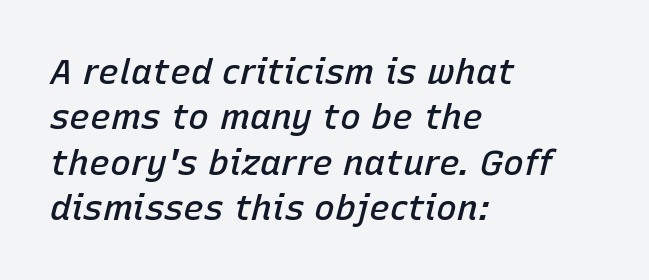
{"italic": "yes", "lean": "right", "slant_degrees": 15, "bold": "semi", "weight": "semibold", "width": "normal", "stroke_contrast": "low", "x_height": "medium", "monospaced": "no", "underline": "no", "align": "left", "line_spacing": "normal", "line_spacing_ratio": 1.3, "letter_spacing": "normal", "letter_spacing_em": 0.0, "glyph_px": 35}
